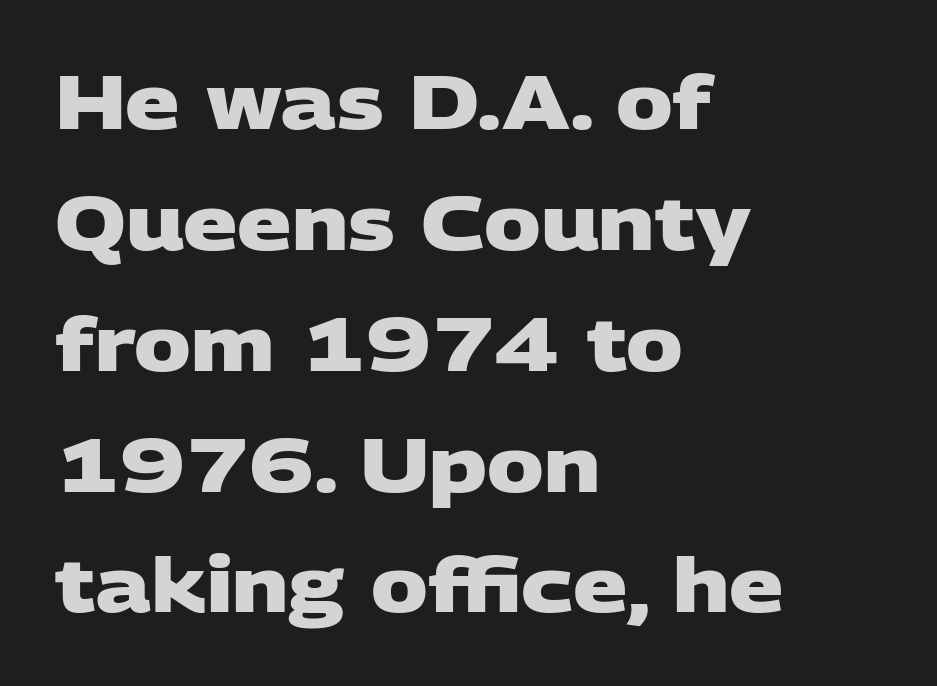
Are there feet on the stems? There aren't — it's a sans. Only glyphs here, with clear space below each row. This is heavy type, rendered in bold. Look at the tracking — it's just the regular setting, nothing added. Spacing verdict: proportional, widths tailored to each character. Short and long lines alike share a common starting point at left.
